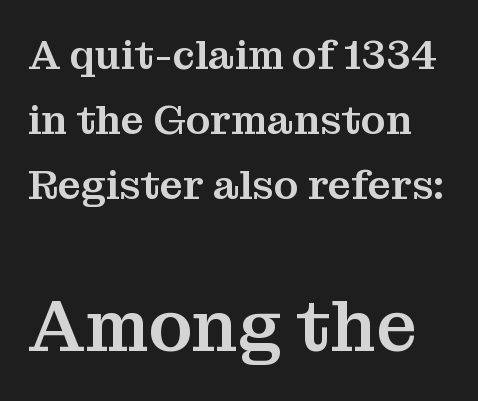
Q: Is the text italic (slanted)? A: No, it is upright.
Q: Is the typeface a serif or a sans-serif typeface? A: Serif.
Q: Is the text underlined? A: No.
Q: Is the spacing between letters normal or unusually wide? A: Normal.
Q: Is the spacing between lines tight, normal or loose? A: Normal.
Q: Which block of text is set in a larger size, the first (top) or the second (bottom)? A: The second (bottom) one.
Q: Width (condensed, normal, or wide)? A: Normal.
Q: Stroke contrast? A: Medium.
Q: x-height? A: Medium.
Q: Monospaced? A: No.
